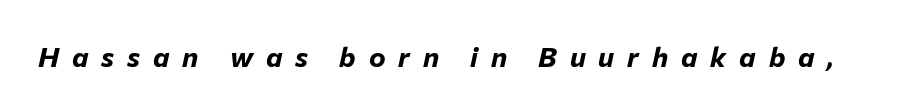
The image shows 28 px bold type, italic (leaning right); set unusually wide letter spacing (+0.46 em), not underlined; low stroke contrast and a medium x-height.
